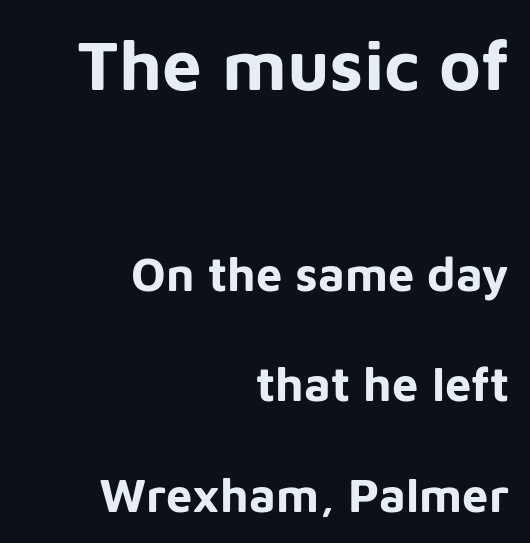
The vertical gap from one line to the next is large. Observe the absence of serifs on each vertical stroke in this sample. A full-strength bold gives these letters their thick strokes. Characters follow at the spacing the type designer built in. Unmarked baselines from the first word to the last.
